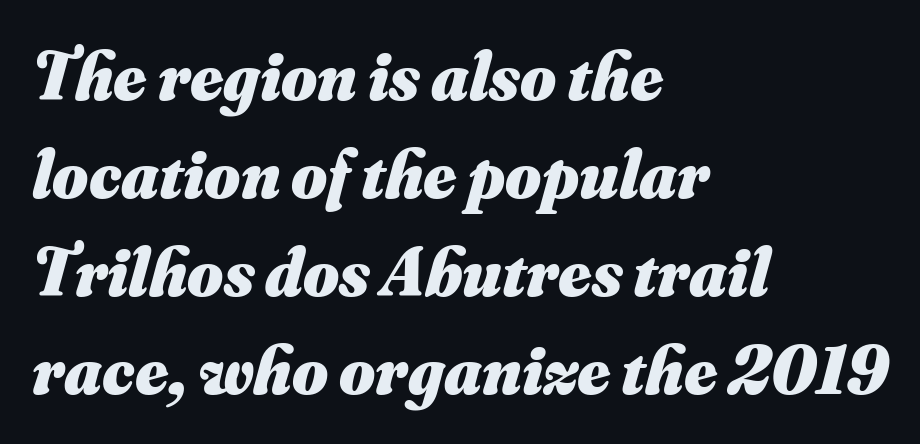
{"italic": "yes", "lean": "right", "slant_degrees": 16, "bold": "yes", "weight": "heavy", "width": "normal", "stroke_contrast": "medium", "x_height": "small", "monospaced": "no", "underline": "no", "align": "left", "line_spacing": "normal", "line_spacing_ratio": 1.42, "letter_spacing": "normal", "letter_spacing_em": 0.0, "glyph_px": 69}
